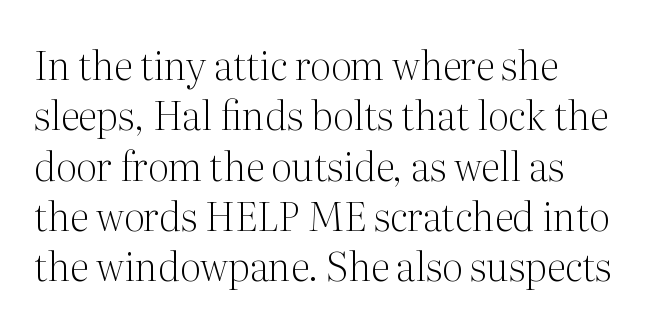
{"serif": "yes", "italic": "no", "bold": "no", "weight": "light", "width": "normal", "stroke_contrast": "medium", "x_height": "medium", "monospaced": "no", "underline": "no", "align": "left", "line_spacing": "normal", "line_spacing_ratio": 1.29, "letter_spacing": "normal", "letter_spacing_em": 0.0, "glyph_px": 39}
